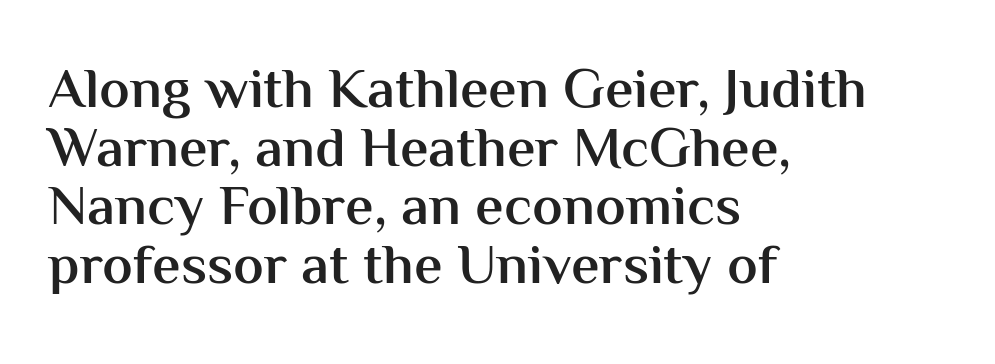
The image shows 57 px semibold sans-serif type, upright; set left-aligned, tight line spacing (1.03x), normal letter spacing, not underlined; medium stroke contrast and a medium x-height.
